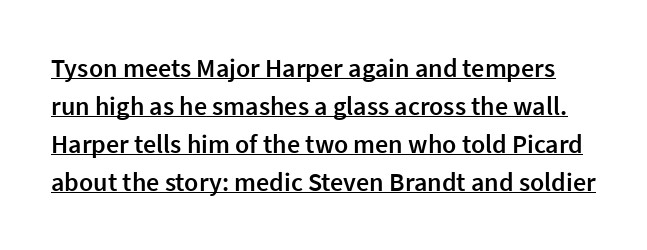
The image shows 26 px text type, upright; set normal line spacing (1.46x), normal letter spacing, underlined.
